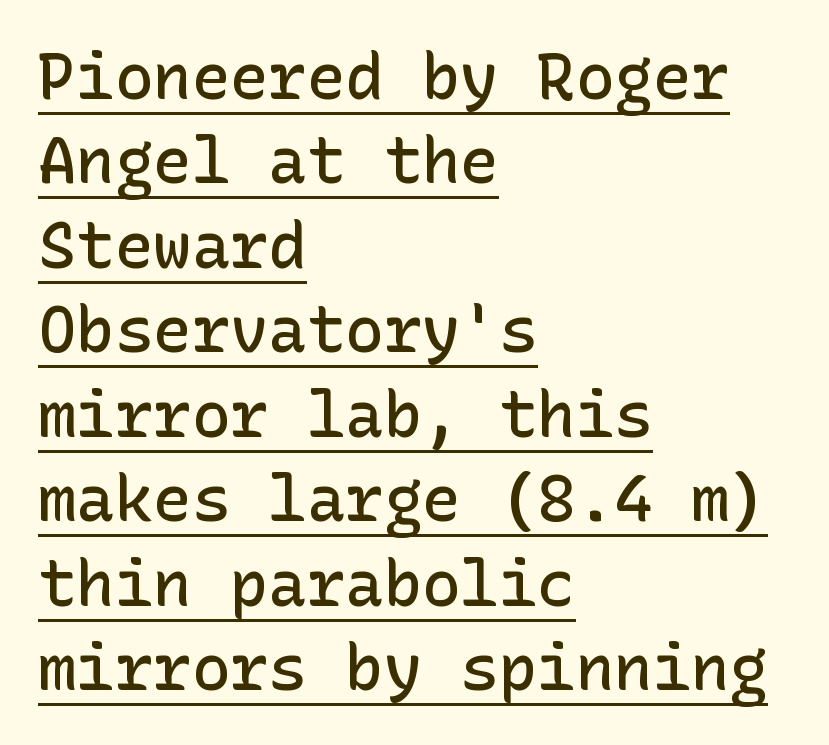
Q: Is the text bold? A: Semi-bold.
Q: Is the text italic (slanted)? A: No, it is upright.
Q: Is the typeface a serif or a sans-serif typeface? A: Sans-serif.
Q: Is the text underlined? A: Yes.
Q: How is the paragraph aligned? A: Left-aligned.
Q: Is the spacing between letters normal or unusually wide? A: Normal.
Q: Is the spacing between lines tight, normal or loose? A: Normal.
Q: Width (condensed, normal, or wide)? A: Normal.
Q: Stroke contrast? A: Low.
Q: x-height? A: Medium.
